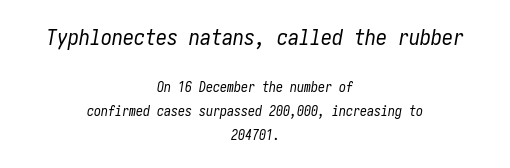
Q: Is the text bold? A: No.
Q: Is the text italic (slanted)? A: Yes, it leans right by about 10 degrees.
Q: Is the text underlined? A: No.
Q: How is the paragraph aligned? A: Centered.
Q: Is the spacing between letters normal or unusually wide? A: Normal.
Q: Which block of text is set in a larger size, the first (top) or the second (bottom)? A: The first (top) one.
